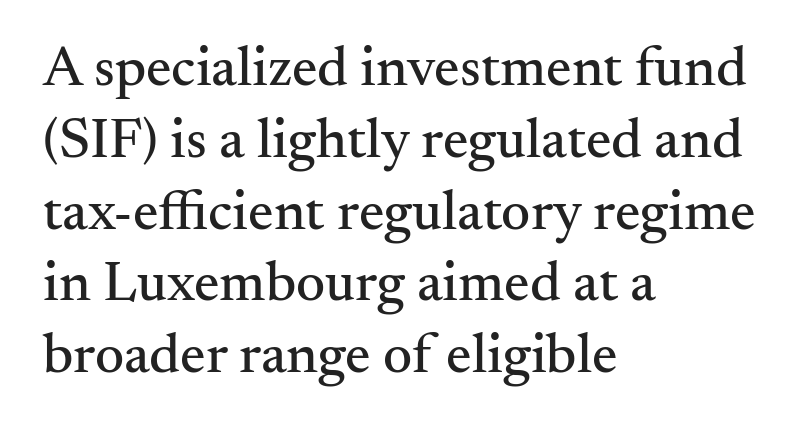
{"serif": "yes", "italic": "no", "width": "normal", "stroke_contrast": "medium", "x_height": "small", "monospaced": "no", "underline": "no", "align": "left", "line_spacing": "normal", "line_spacing_ratio": 1.26, "letter_spacing": "normal", "letter_spacing_em": 0.0, "glyph_px": 57}
